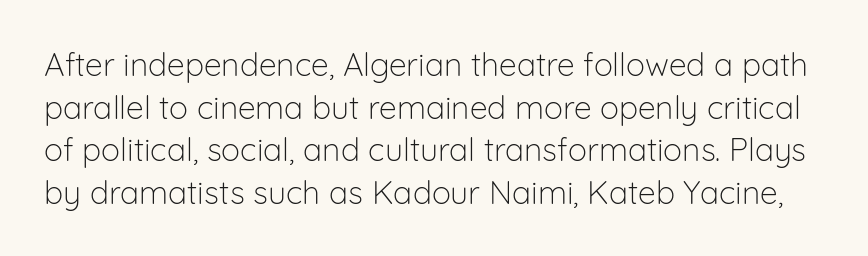
{"serif": "no", "italic": "no", "bold": "no", "weight": "light", "width": "normal", "stroke_contrast": "low", "x_height": "medium", "monospaced": "no", "underline": "no", "line_spacing": "normal", "line_spacing_ratio": 1.33, "letter_spacing": "normal", "letter_spacing_em": 0.0, "glyph_px": 32}
